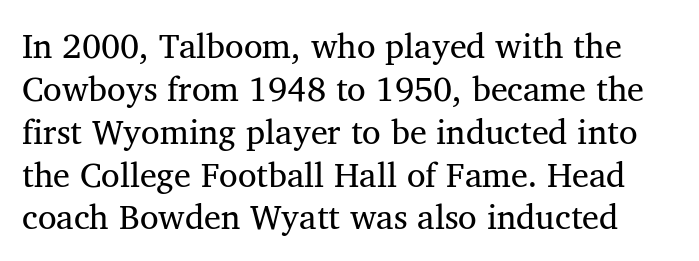
The image shows 34 px serif type, upright; set normal line spacing (1.26x), normal letter spacing, not underlined; medium stroke contrast and a medium x-height.
